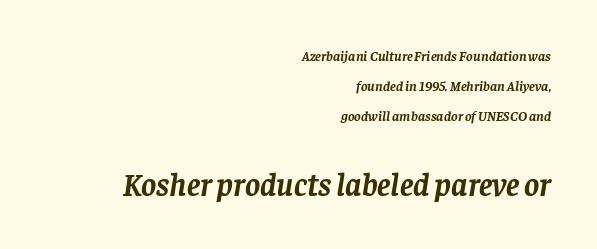
Q: Is the text bold? A: Yes.
Q: Is the text italic (slanted)? A: Yes, it leans right by about 8 degrees.
Q: Is the typeface a serif or a sans-serif typeface? A: Serif.
Q: Is the text underlined? A: No.
Q: How is the paragraph aligned? A: Right-aligned.
Q: Is the spacing between letters normal or unusually wide? A: Normal.
Q: Is the spacing between lines tight, normal or loose? A: Loose.
Q: Which block of text is set in a larger size, the first (top) or the second (bottom)? A: The second (bottom) one.
Q: Width (condensed, normal, or wide)? A: Normal.
Q: Stroke contrast? A: Low.
Q: x-height? A: Large.
Q: Monospaced? A: No.
